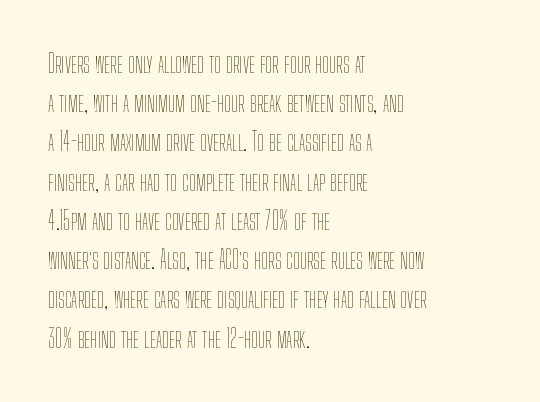
{"italic": "no", "bold": "no", "underline": "no", "align": "left", "line_spacing": "normal", "line_spacing_ratio": 1.57, "letter_spacing": "normal", "letter_spacing_em": 0.0, "glyph_px": 25}
